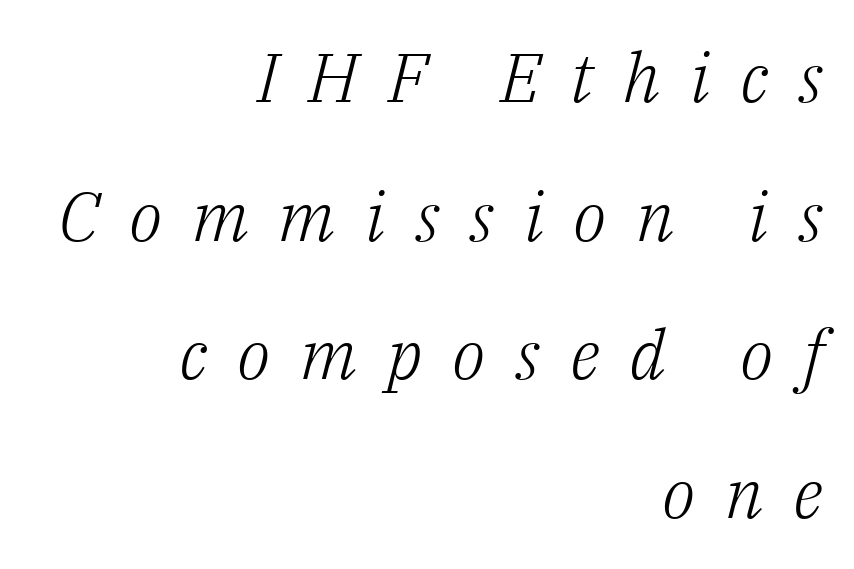
{"serif": "yes", "italic": "yes", "lean": "right", "slant_degrees": 14, "bold": "no", "weight": "light", "width": "normal", "stroke_contrast": "low", "x_height": "medium", "monospaced": "no", "underline": "no", "align": "right", "line_spacing": "loose", "line_spacing_ratio": 2.01, "letter_spacing": "wide", "letter_spacing_em": 0.43, "glyph_px": 69}
